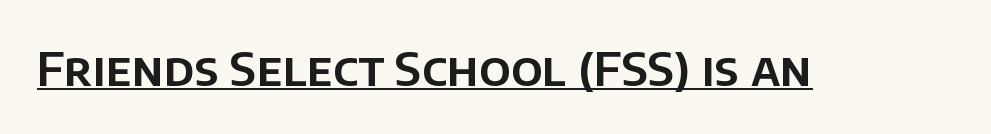
The image shows 47 px sans-serif type, upright; set normal letter spacing, underlined; low stroke contrast and a large x-height.
